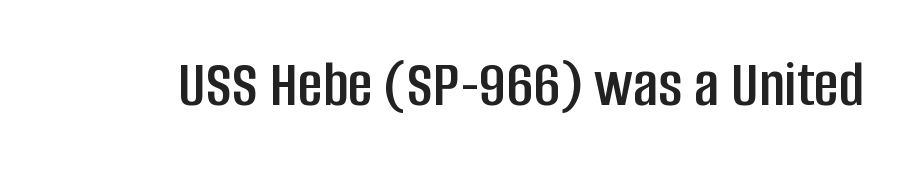
{"serif": "no", "italic": "no", "width": "condensed", "stroke_contrast": "low", "x_height": "large", "monospaced": "no", "underline": "no", "letter_spacing": "normal", "letter_spacing_em": 0.0, "glyph_px": 68}
